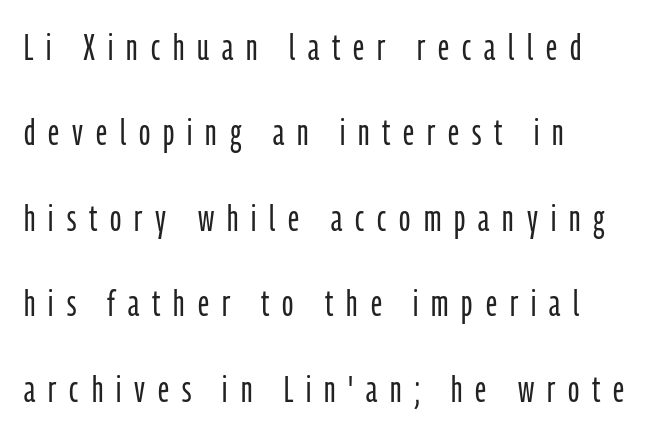
Does the leading feel generous? Absolutely, it's lavish. The letters are spread apart with noticeably loose tracking. Looks like regular typesetting: each glyph gets only the width it needs. A sans-serif font was chosen for this passage.
